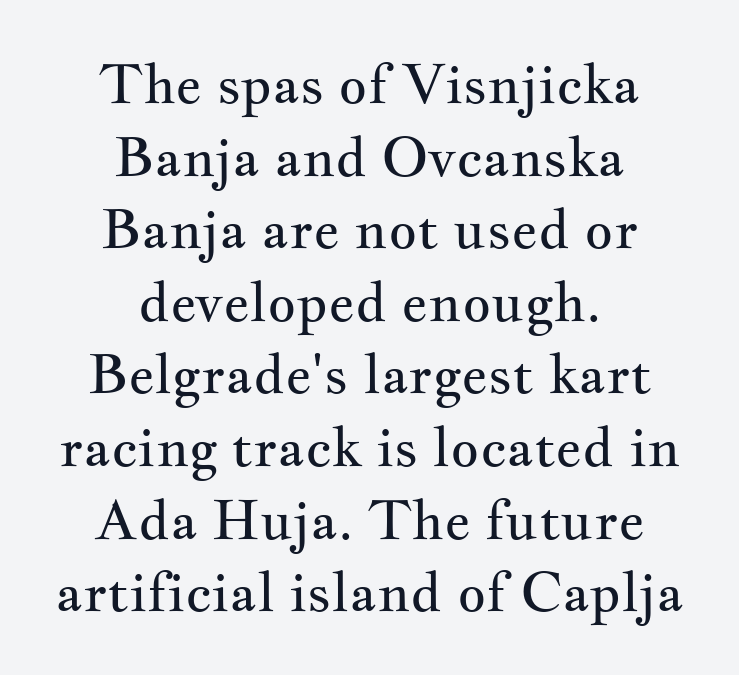
Q: Is the text bold? A: No.
Q: Is the text italic (slanted)? A: No, it is upright.
Q: Is the typeface a serif or a sans-serif typeface? A: Serif.
Q: Is the text underlined? A: No.
Q: How is the paragraph aligned? A: Centered.
Q: Is the spacing between letters normal or unusually wide? A: Normal.
Q: Is the spacing between lines tight, normal or loose? A: Normal.
Q: Width (condensed, normal, or wide)? A: Wide.
Q: Stroke contrast? A: Medium.
Q: x-height? A: Small.
Q: Monospaced? A: No.
